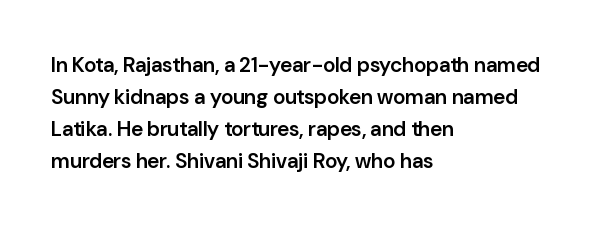
Regular leading. This sample is left-justified, so line endings fall wherever the words run out. Honestly, the letter spacing is just normal — you wouldn't notice it. The glyphs are unaccompanied by any horizontal stroke below them. Every letter is mildly thick-stroked: semibold rather than bold.
